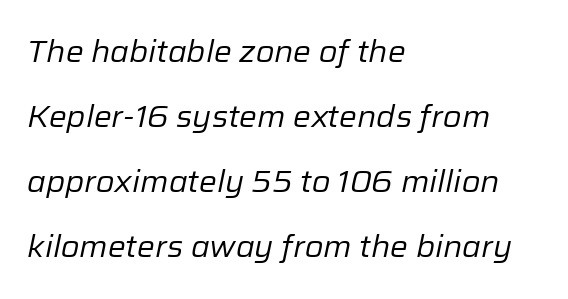
The image shows 30 px regular-weight type, italic (leaning right); set left-aligned, loose line spacing (2.17x), normal letter spacing, not underlined; low stroke contrast and a medium x-height.
